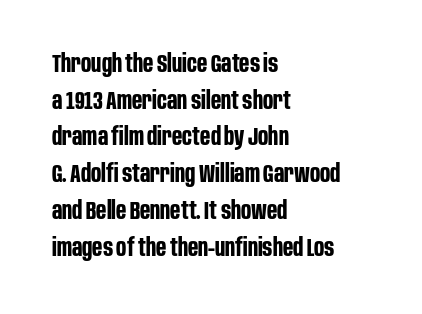
Q: Is the text bold? A: Yes.
Q: Is the text italic (slanted)? A: No, it is upright.
Q: Is the text underlined? A: No.
Q: How is the paragraph aligned? A: Left-aligned.
Q: Is the spacing between letters normal or unusually wide? A: Normal.
Q: Is the spacing between lines tight, normal or loose? A: Normal.
